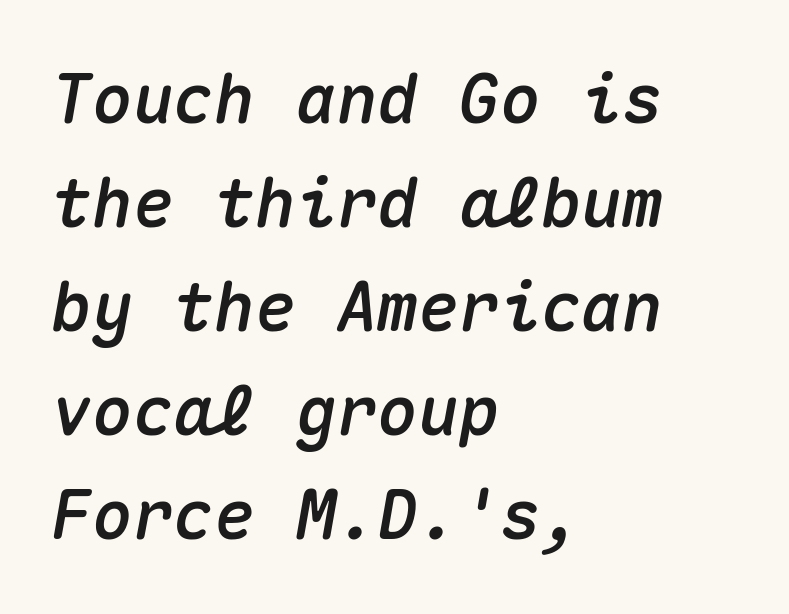
Q: Is the text italic (slanted)? A: Yes, it leans right by about 10 degrees.
Q: Is the text underlined? A: No.
Q: How is the paragraph aligned? A: Left-aligned.
Q: Is the spacing between letters normal or unusually wide? A: Normal.
Q: Is the spacing between lines tight, normal or loose? A: Normal.
Q: Width (condensed, normal, or wide)? A: Normal.
Q: Stroke contrast? A: Medium.
Q: x-height? A: Medium.
Q: Monospaced? A: Yes.
